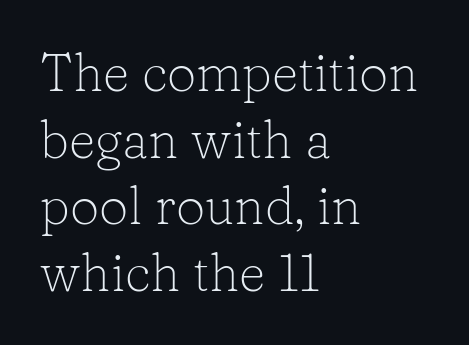
The passage shown is not bold in any degree. The zone under the glyphs is completely vacant. Each letter's strokes conclude with small projecting serifs. Teacher's note: observe the even left margin — that is flush-left alignment. In terms of posture, this sample is upright. Between one letter and the next there's only the usual sliver of space.
